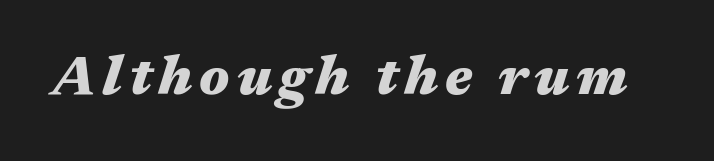
{"italic": "yes", "lean": "right", "slant_degrees": 17, "bold": "yes", "weight": "heavy", "width": "wide", "stroke_contrast": "medium", "x_height": "medium", "monospaced": "no", "underline": "no", "glyph_px": 56}
